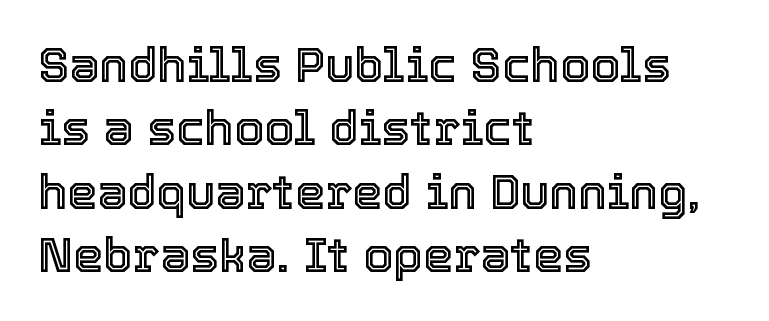
Q: Is the text italic (slanted)? A: No, it is upright.
Q: Is the text underlined? A: No.
Q: How is the paragraph aligned? A: Left-aligned.
Q: Is the spacing between letters normal or unusually wide? A: Normal.
Q: Is the spacing between lines tight, normal or loose? A: Normal.
Q: Width (condensed, normal, or wide)? A: Normal.
Q: x-height? A: Medium.
Q: Monospaced? A: No.
